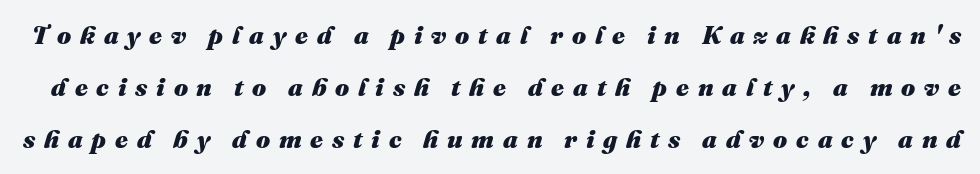
{"italic": "yes", "lean": "right", "slant_degrees": 16, "bold": "yes", "underline": "no", "line_spacing": "loose", "line_spacing_ratio": 2.08, "letter_spacing": "wide", "letter_spacing_em": 0.35, "glyph_px": 25}
